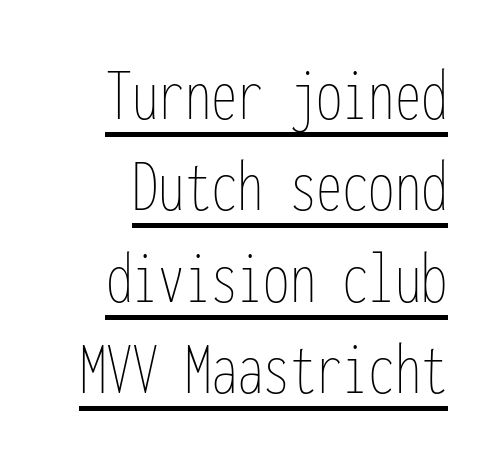
{"italic": "no", "bold": "no", "weight": "thin", "width": "condensed", "stroke_contrast": "low", "x_height": "medium", "monospaced": "yes", "underline": "yes", "line_spacing_ratio": 1.22, "letter_spacing": "normal", "letter_spacing_em": 0.0, "glyph_px": 75}
